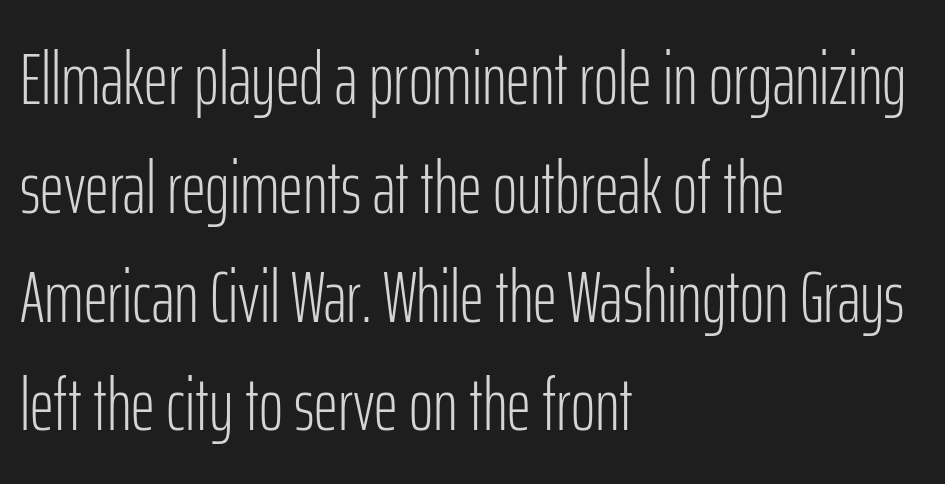
The image shows 74 px light, condensed sans-serif type, upright; set left-aligned, normal line spacing (1.47x), normal letter spacing, not underlined; low stroke contrast and a medium x-height.
